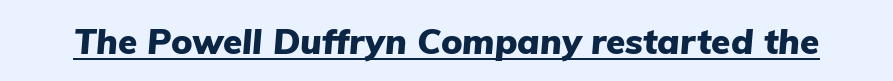
The image shows 35 px heavy type, italic (leaning right); set normal letter spacing, underlined; low stroke contrast and a medium x-height.
